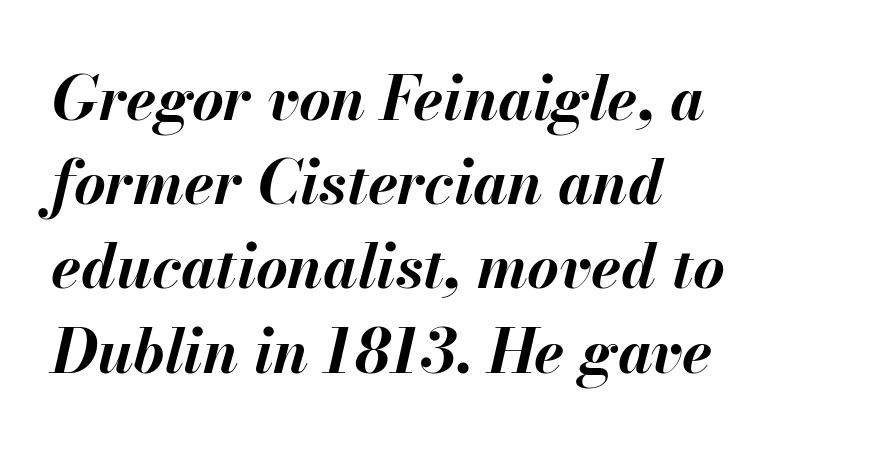
Weight: bold. Italic? Definitely — the glyphs are oblique. Inter-character spacing is left at the font's built-in metrics. Decoration check: the copy has no underline. Is this a fixed-width face? No — the glyphs have proportional, varying widths. Typeset ragged right — the left edge is the straight one.
